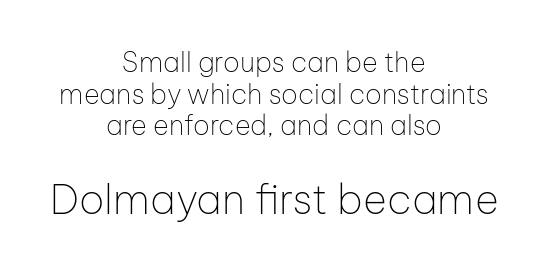
Inter-character spacing is left at the font's built-in metrics. Think standard paragraph weight, or any step lighter than that. The face used here is a sans, in the tradition of grotesques and geometrics. You could not count columns in this text — the font is proportionally spaced. Lines of text with bare space underneath.
